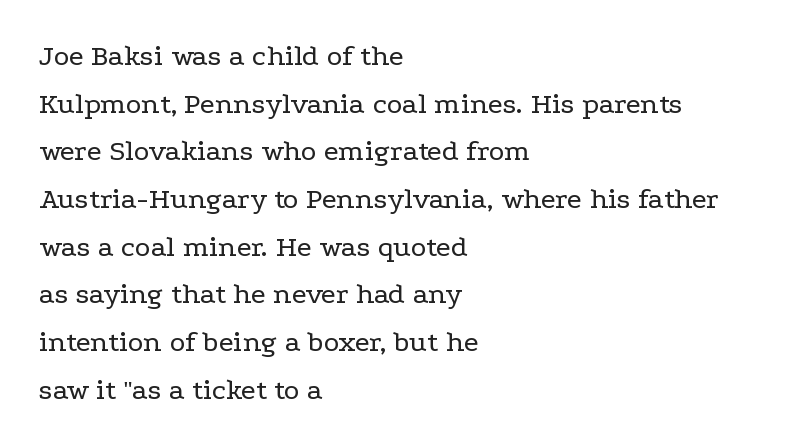
The image shows 30 px regular-weight, wide serif type, upright; set left-aligned, normal line spacing (1.59x), normal letter spacing, not underlined; low stroke contrast and a medium x-height.
